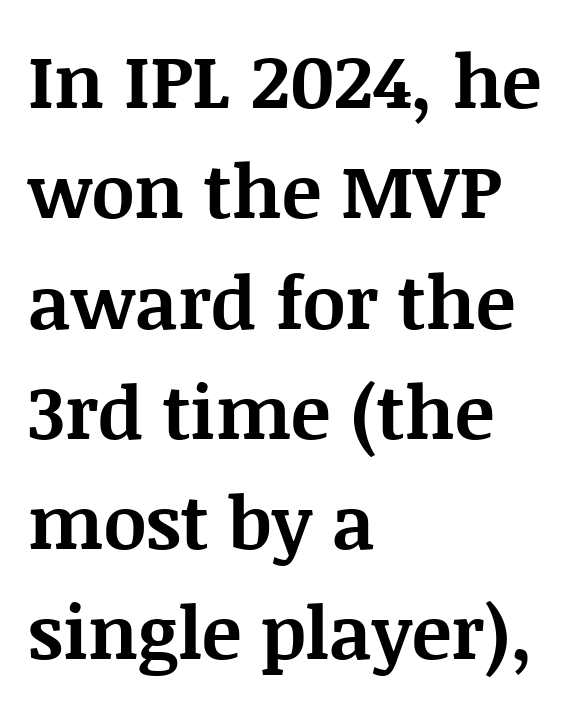
{"serif": "yes", "italic": "no", "bold": "yes", "weight": "bold", "width": "normal", "stroke_contrast": "medium", "x_height": "large", "monospaced": "no", "underline": "no", "align": "left", "line_spacing": "normal", "line_spacing_ratio": 1.49, "letter_spacing": "normal", "letter_spacing_em": 0.0, "glyph_px": 74}
